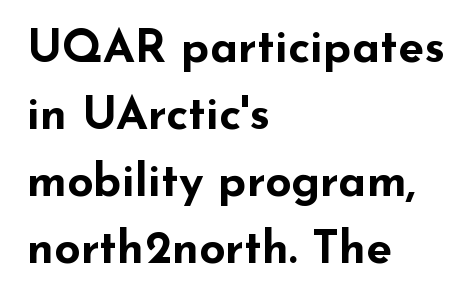
The image shows 46 px bold, wide sans-serif type, upright; set left-aligned, normal line spacing (1.46x), normal letter spacing, not underlined; low stroke contrast and a small x-height.
